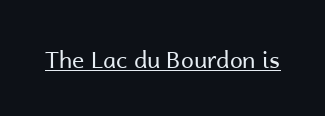
Students, observe the line beneath the letters — that is underlining. You can tell it's not italic because the verticals are truly vertical. Stems here are at most as thick as an everyday book face. Between one letter and the next there's only the usual sliver of space.
